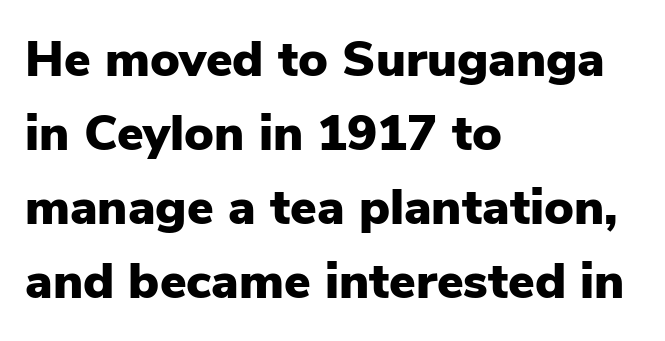
The rendering uses natural spacing where letterforms have individual widths. The lines in this sample share a left origin and differ only in where they stop. Words appear dense and cohesive because spacing is normal. These lines were composed using upright roman letters. The characters display no serif detailing; their extremities are plain.
